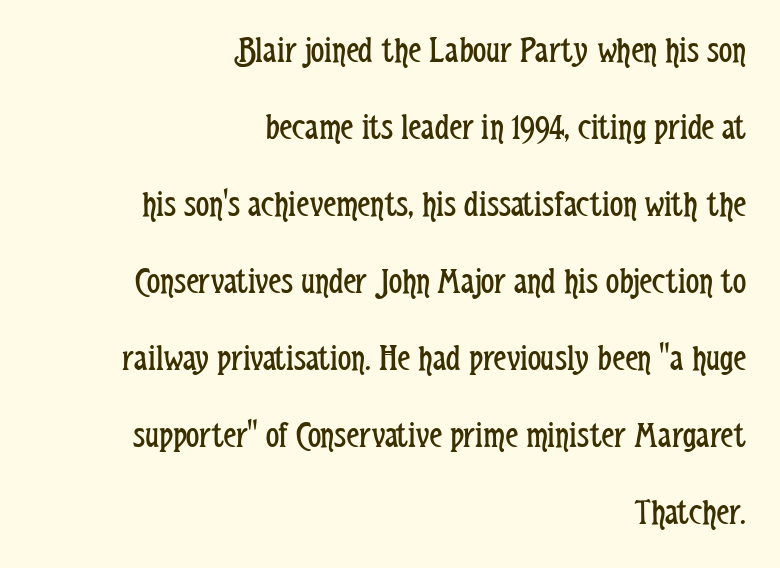
The image shows 37 px regular-weight, condensed sans-serif type, upright; set right-aligned, loose line spacing (2.08x), normal letter spacing, not underlined; low stroke contrast and a medium x-height.
